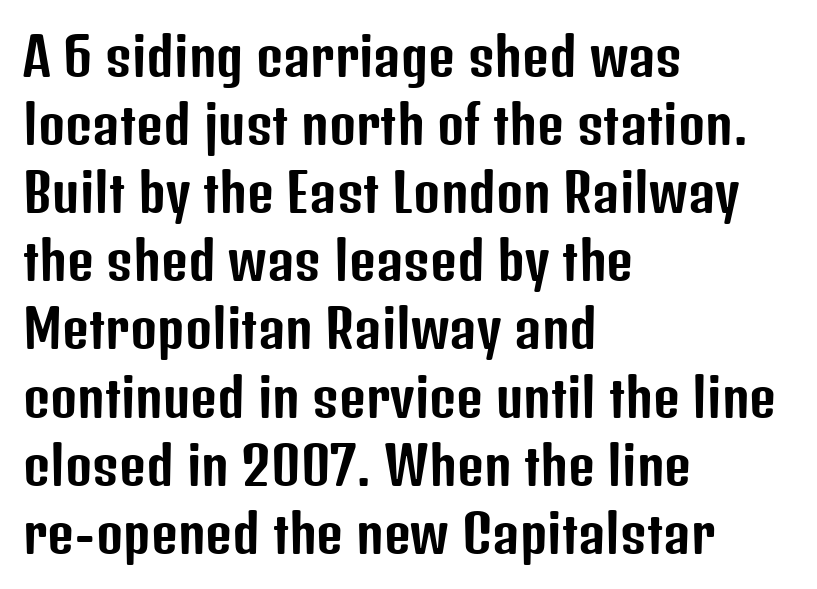
Q: Is the text italic (slanted)? A: No, it is upright.
Q: Is the typeface a serif or a sans-serif typeface? A: Sans-serif.
Q: Is the text underlined? A: No.
Q: How is the paragraph aligned? A: Left-aligned.
Q: Is the spacing between letters normal or unusually wide? A: Normal.
Q: Is the spacing between lines tight, normal or loose? A: Normal.
Q: Width (condensed, normal, or wide)? A: Condensed.
Q: Stroke contrast? A: Low.
Q: x-height? A: Medium.
Q: Monospaced? A: No.
